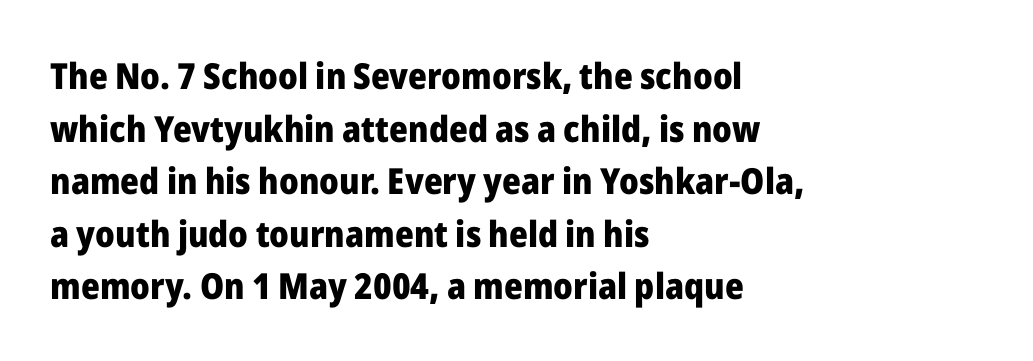
When letters stand straight like this, we call the style roman or upright. All the whitespace from short lines collects on the right. The rendering shows plain stroke endings on the letterforms — a sans-serif design. Spacing between characters is what you'd get straight out of the box. Baseline-to-baseline distance is the conventional proportion of letter height.
